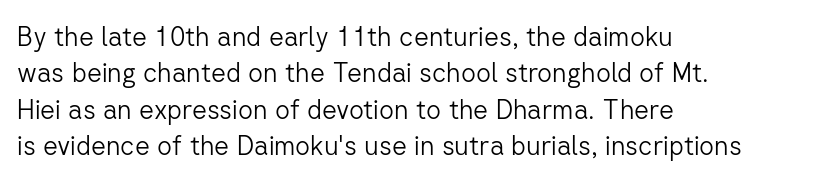
Q: Is the text bold? A: No.
Q: Is the text italic (slanted)? A: No, it is upright.
Q: Is the text underlined? A: No.
Q: How is the paragraph aligned? A: Left-aligned.
Q: Is the spacing between letters normal or unusually wide? A: Normal.
Q: Is the spacing between lines tight, normal or loose? A: Normal.
